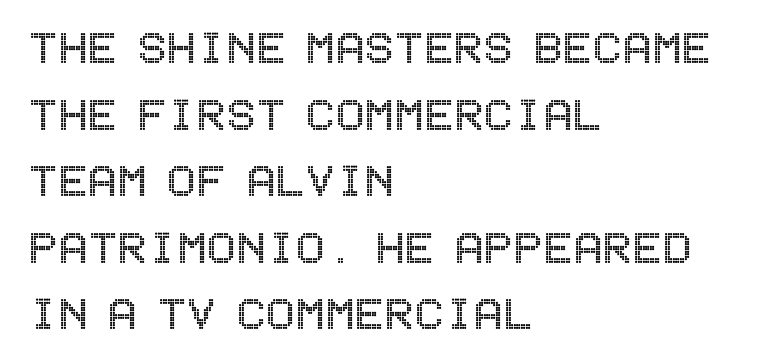
The image shows 55 px condensed type, upright; set left-aligned, line spacing 1.21x, normal letter spacing, not underlined; a large x-height.
